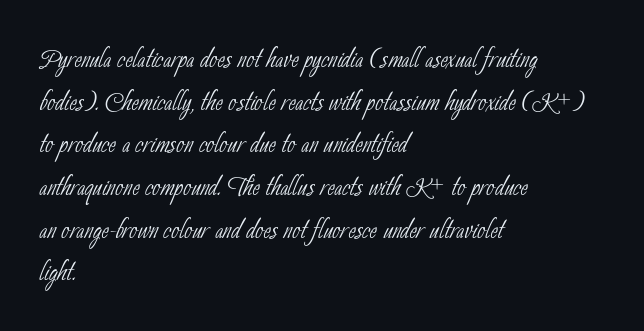
{"serif": "no", "bold": "no", "weight": "thin", "width": "condensed", "stroke_contrast": "low", "x_height": "small", "monospaced": "no", "underline": "no", "align": "left", "line_spacing_ratio": 1.22, "letter_spacing": "normal", "letter_spacing_em": 0.0, "glyph_px": 35}
